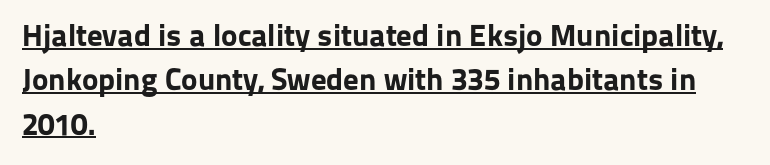
The image shows 31 px bold sans-serif type, upright; set left-aligned, normal line spacing (1.43x), normal letter spacing, underlined; low stroke contrast and a medium x-height.
